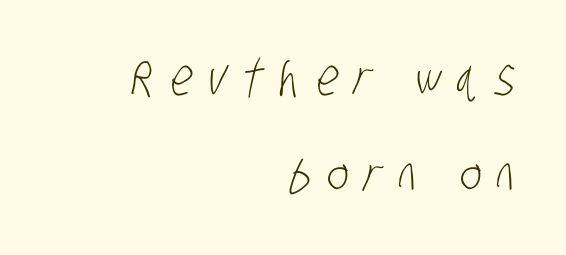
Q: Is the text bold? A: No.
Q: Is the typeface a serif or a sans-serif typeface? A: Sans-serif.
Q: Is the text underlined? A: No.
Q: How is the paragraph aligned? A: Right-aligned.
Q: Is the spacing between letters normal or unusually wide? A: Unusually wide.
Q: Is the spacing between lines tight, normal or loose? A: Loose.
Q: Width (condensed, normal, or wide)? A: Condensed.
Q: Stroke contrast? A: Low.
Q: x-height? A: Large.
Q: Monospaced? A: No.
